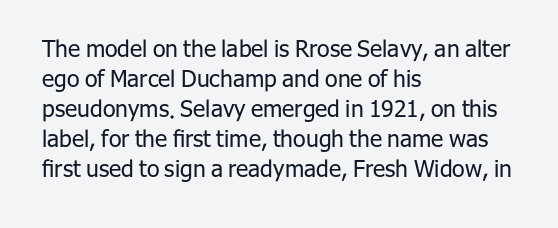
{"italic": "no", "bold": "no", "underline": "no", "align": "left", "line_spacing": "normal", "line_spacing_ratio": 1.3, "letter_spacing": "normal", "letter_spacing_em": 0.0, "glyph_px": 23}
